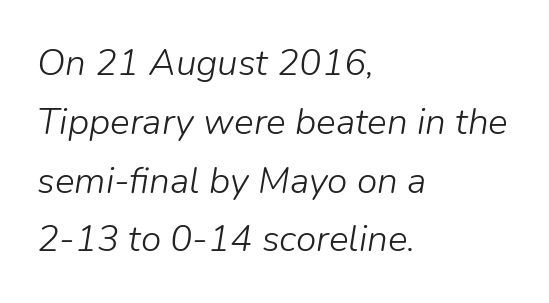
Q: Is the text bold? A: No.
Q: Is the text italic (slanted)? A: Yes, it leans right by about 9 degrees.
Q: Is the text underlined? A: No.
Q: How is the paragraph aligned? A: Left-aligned.
Q: Is the spacing between letters normal or unusually wide? A: Normal.
Q: Is the spacing between lines tight, normal or loose? A: Normal.
Q: Width (condensed, normal, or wide)? A: Normal.
Q: Stroke contrast? A: Low.
Q: x-height? A: Medium.
Q: Monospaced? A: No.
